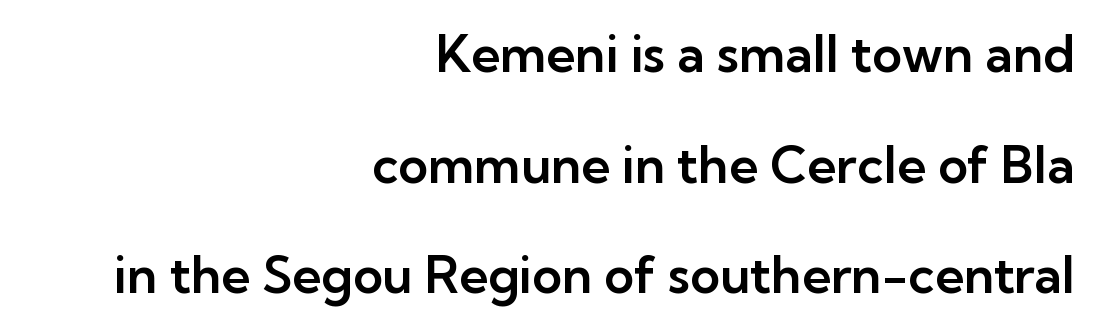
Q: Is the text italic (slanted)? A: No, it is upright.
Q: Is the typeface a serif or a sans-serif typeface? A: Sans-serif.
Q: Is the text underlined? A: No.
Q: How is the paragraph aligned? A: Right-aligned.
Q: Is the spacing between letters normal or unusually wide? A: Normal.
Q: Is the spacing between lines tight, normal or loose? A: Loose.
Q: Width (condensed, normal, or wide)? A: Normal.
Q: Stroke contrast? A: Low.
Q: x-height? A: Medium.
Q: Monospaced? A: No.
